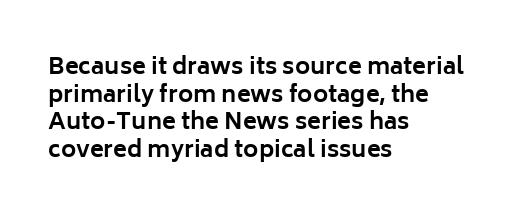
The image shows 23 px bold type, upright; set left-aligned, line spacing 1.2x, normal letter spacing, not underlined.
